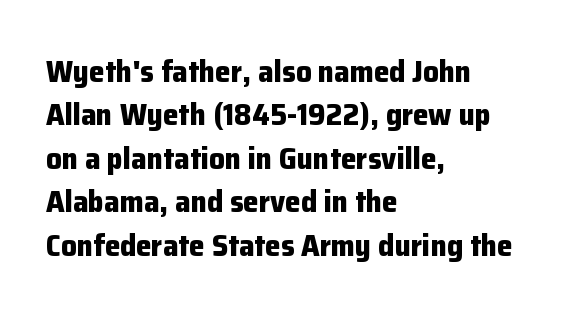
Underlining? Definitely not there. Short and long lines alike share a common starting point at left. Compared with typical paragraphs, the rows here are spaced about the same. This rendering leaves character spacing at its baseline value. Italic: no, the glyphs are upright roman.
